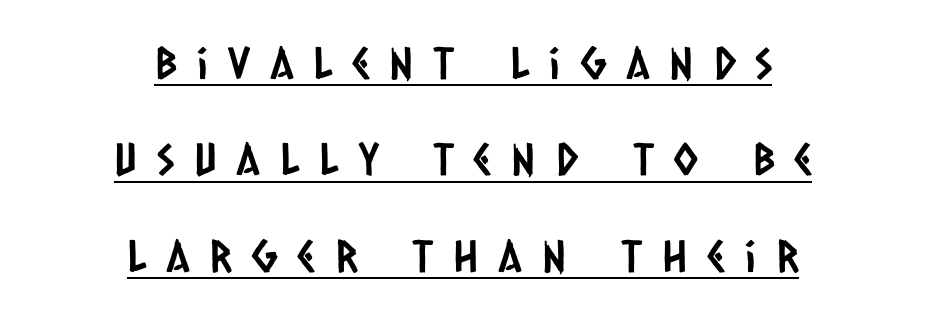
Q: Is the typeface a serif or a sans-serif typeface? A: Sans-serif.
Q: Is the text underlined? A: Yes.
Q: How is the paragraph aligned? A: Centered.
Q: Is the spacing between letters normal or unusually wide? A: Unusually wide.
Q: Is the spacing between lines tight, normal or loose? A: Loose.
Q: Width (condensed, normal, or wide)? A: Condensed.
Q: Stroke contrast? A: Low.
Q: x-height? A: Large.
Q: Monospaced? A: No.
